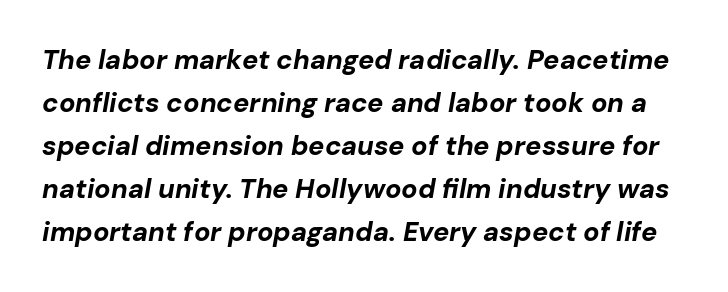
{"italic": "yes", "lean": "right", "slant_degrees": 10, "bold": "yes", "underline": "no", "line_spacing": "normal", "line_spacing_ratio": 1.59, "letter_spacing": "normal", "letter_spacing_em": 0.0, "glyph_px": 27}
